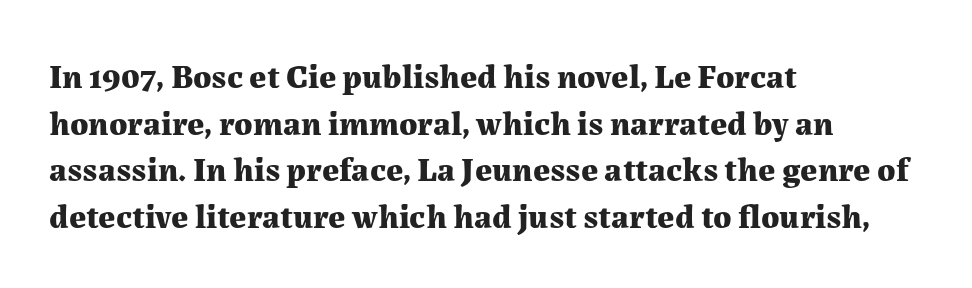
The image shows 34 px bold serif type, upright; set left-aligned, normal line spacing (1.37x), normal letter spacing, not underlined; medium stroke contrast and a medium x-height.
